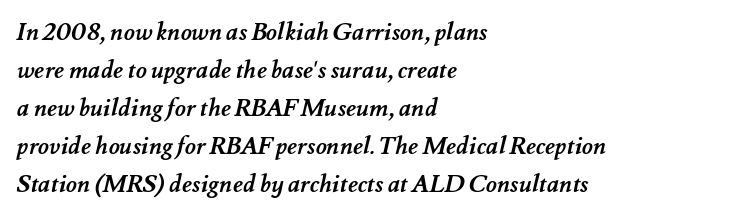
The image shows 24 px bold type; set left-aligned, normal line spacing (1.58x), normal letter spacing, not underlined.
